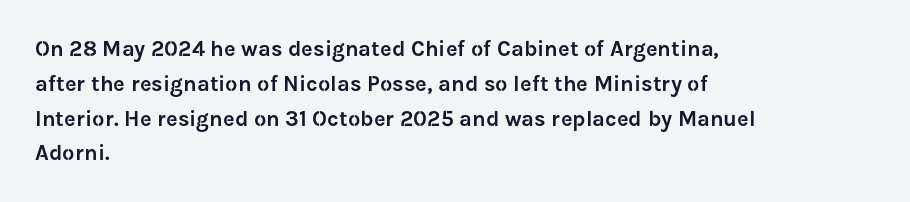
{"italic": "no", "underline": "no", "align": "left", "line_spacing": "normal", "line_spacing_ratio": 1.58, "letter_spacing": "normal", "letter_spacing_em": 0.0, "glyph_px": 22}
